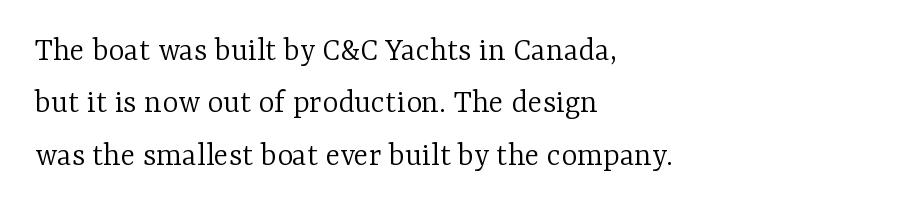
Q: Is the text bold? A: No.
Q: Is the text italic (slanted)? A: No, it is upright.
Q: Is the typeface a serif or a sans-serif typeface? A: Serif.
Q: Is the text underlined? A: No.
Q: How is the paragraph aligned? A: Left-aligned.
Q: Is the spacing between letters normal or unusually wide? A: Normal.
Q: Is the spacing between lines tight, normal or loose? A: Normal.
Q: Width (condensed, normal, or wide)? A: Normal.
Q: Stroke contrast? A: Low.
Q: x-height? A: Medium.
Q: Monospaced? A: No.
